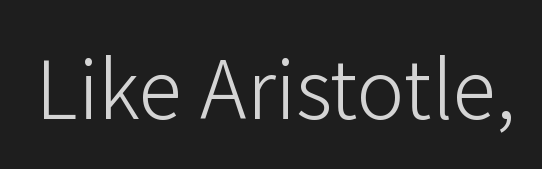
{"serif": "no", "italic": "no", "bold": "no", "weight": "light", "width": "normal", "stroke_contrast": "low", "x_height": "medium", "monospaced": "no", "underline": "no", "letter_spacing": "normal", "letter_spacing_em": 0.0, "glyph_px": 80}
